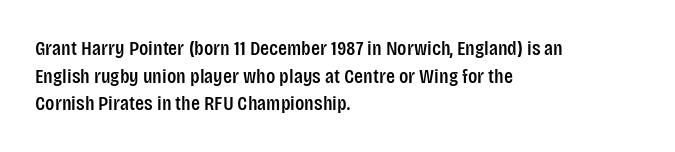
The image shows 21 px text type, upright; set left-aligned, normal line spacing (1.31x), normal letter spacing, not underlined.
